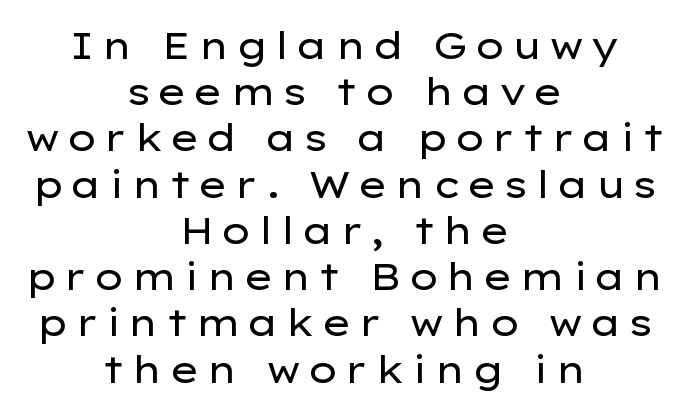
Q: Is the text bold? A: No.
Q: Is the text italic (slanted)? A: No, it is upright.
Q: Is the typeface a serif or a sans-serif typeface? A: Sans-serif.
Q: Is the text underlined? A: No.
Q: How is the paragraph aligned? A: Centered.
Q: Is the spacing between lines tight, normal or loose? A: Normal.
Q: Width (condensed, normal, or wide)? A: Wide.
Q: Stroke contrast? A: Low.
Q: x-height? A: Medium.
Q: Monospaced? A: No.
